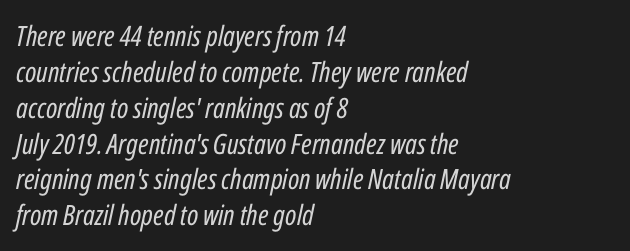
Q: Is the text bold? A: No.
Q: Is the text italic (slanted)? A: Yes, it leans right by about 12 degrees.
Q: Is the text underlined? A: No.
Q: How is the paragraph aligned? A: Left-aligned.
Q: Is the spacing between letters normal or unusually wide? A: Normal.
Q: Is the spacing between lines tight, normal or loose? A: Normal.
Q: Width (condensed, normal, or wide)? A: Condensed.
Q: Stroke contrast? A: Low.
Q: x-height? A: Medium.
Q: Monospaced? A: No.
